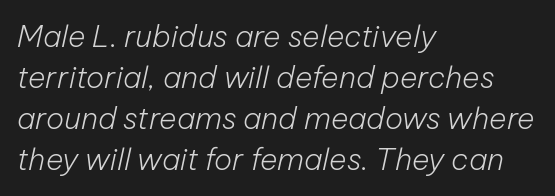
Interline gaps are of average width in this sample. Compared with ordinary roman type, these characters are visibly tilted. Is this a fixed-width face? No — the glyphs have proportional, varying widths. A quiet, ordinary-to-light weight characterises the typeface. Standard letterfit; no display-style spreading of the glyphs. Is the block centered? No — it sits flush against the left margin.
